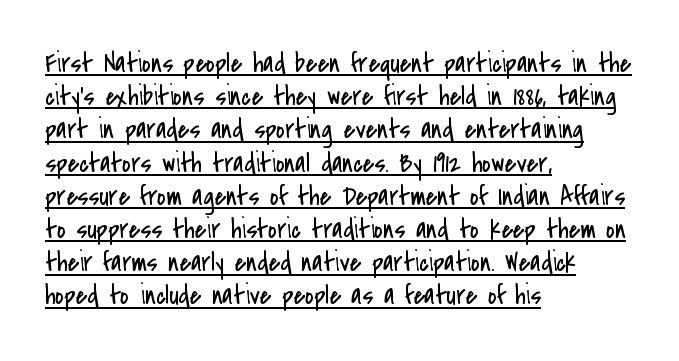
Q: Is the text bold? A: No.
Q: Is the text italic (slanted)? A: No, it is upright.
Q: Is the text underlined? A: Yes.
Q: How is the paragraph aligned? A: Left-aligned.
Q: Is the spacing between letters normal or unusually wide? A: Normal.
